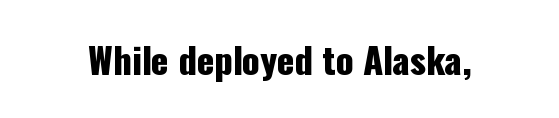
Q: Is the text italic (slanted)? A: No, it is upright.
Q: Is the typeface a serif or a sans-serif typeface? A: Sans-serif.
Q: Is the text underlined? A: No.
Q: Is the spacing between letters normal or unusually wide? A: Normal.
Q: Width (condensed, normal, or wide)? A: Condensed.
Q: Stroke contrast? A: Low.
Q: x-height? A: Medium.
Q: Monospaced? A: No.
